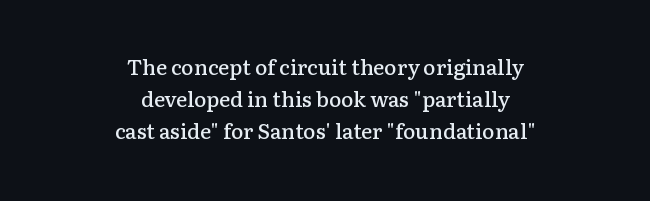
The image shows 21 px text type, upright; set centered, normal line spacing (1.53x), normal letter spacing, not underlined.
